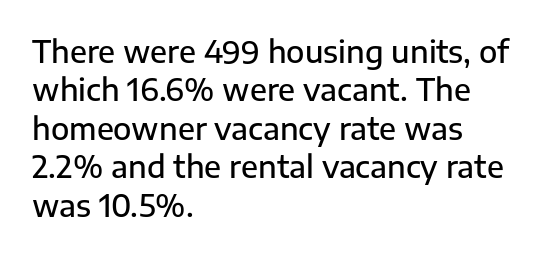
The image shows 30 px semibold sans-serif type, upright; set left-aligned, normal line spacing (1.28x), normal letter spacing, not underlined; low stroke contrast and a medium x-height.
